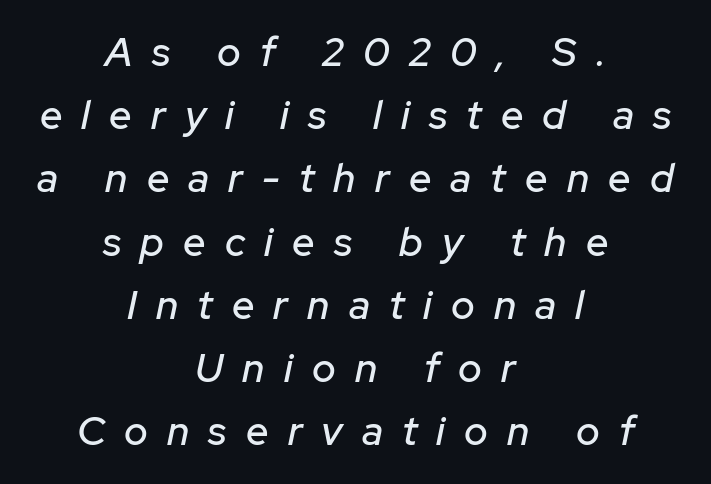
The rendering uses a moderate line-height, typical for paragraphs. Characters are canted at an angle relative to the baseline's perpendicular. The text block is weighted toward neither margin, spreading evenly from the middle. Each word looks stretched out because of the extra space between its letters. Looks like regular typesetting: each glyph gets only the width it needs. Words float on clear page, feet unadorned.
